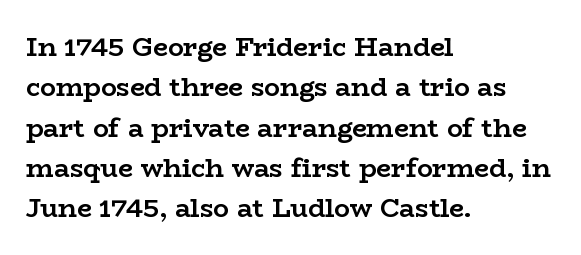
{"italic": "no", "bold": "yes", "underline": "no", "align": "left", "line_spacing": "normal", "line_spacing_ratio": 1.55, "letter_spacing": "normal", "letter_spacing_em": 0.0, "glyph_px": 26}
